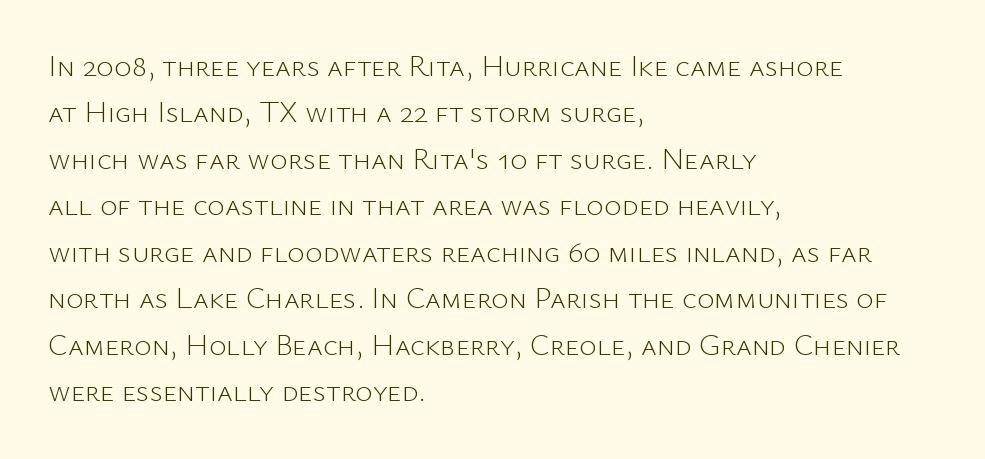
{"serif": "no", "italic": "no", "bold": "no", "weight": "light", "width": "normal", "stroke_contrast": "low", "x_height": "medium", "monospaced": "no", "underline": "no", "align": "left", "line_spacing": "normal", "line_spacing_ratio": 1.55, "letter_spacing": "normal", "letter_spacing_em": 0.0, "glyph_px": 30}
